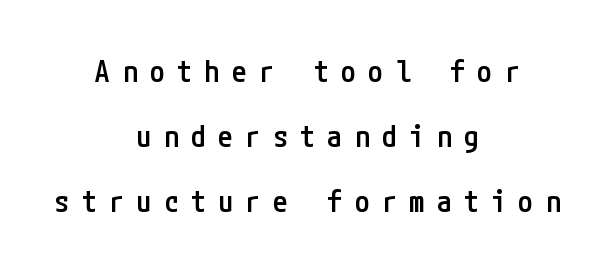
{"serif": "no", "italic": "no", "bold": "semi", "weight": "semibold", "width": "condensed", "stroke_contrast": "low", "x_height": "medium", "underline": "no", "align": "center", "line_spacing": "loose", "line_spacing_ratio": 2.16, "letter_spacing": "wide", "letter_spacing_em": 0.41, "glyph_px": 30}
